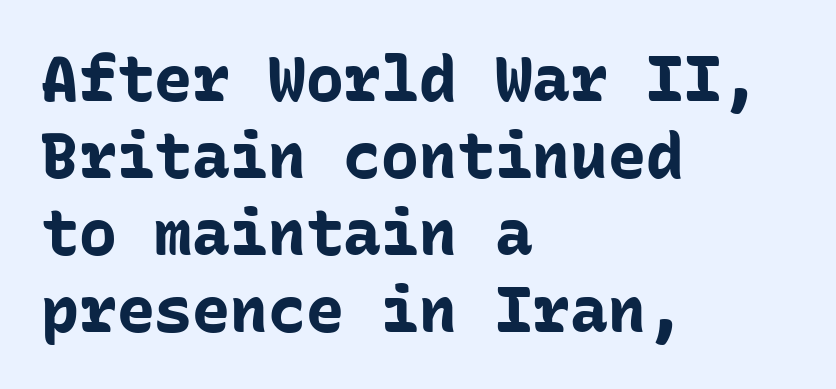
Underline: absent. The letters stand upright; this is a roman face. The letters march in equal steps, a hallmark of fixed-pitch type. The designer went with a sans here, leaving each stem footless. Weight: bold. Each line starts at the same left margin while the right side varies.
